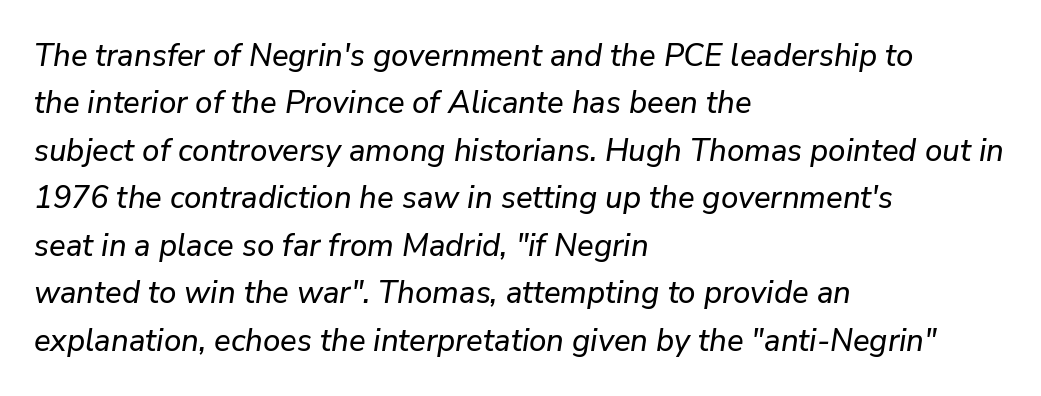
Each letter keeps its own natural width here, so spacing adapts to shape. Designer's note — italics engaged. Typeset ragged right — the left edge is the straight one. Compared with typical paragraphs, the rows here are spaced about the same. Unmarked baselines from the first word to the last. The letterforms sit shoulder to shoulder at normal distance.
